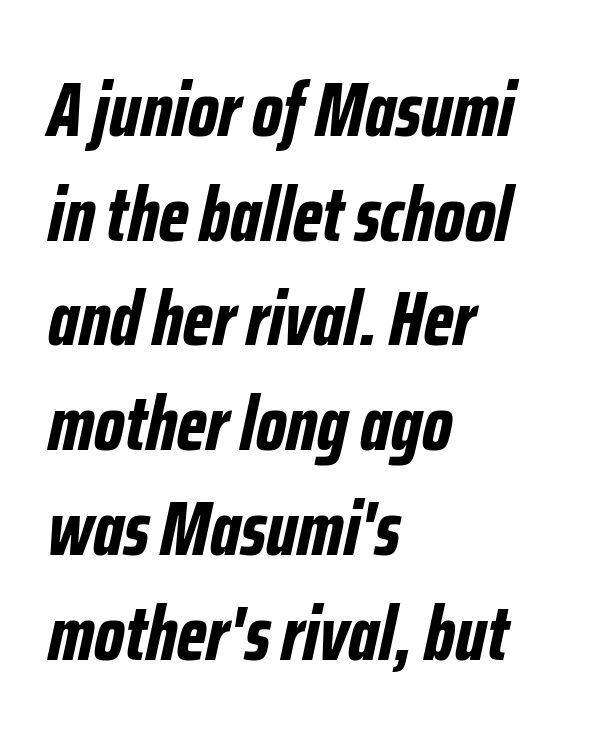
The image shows 77 px bold, condensed type, italic (leaning right); set left-aligned, normal line spacing (1.36x), normal letter spacing, not underlined; low stroke contrast and a medium x-height.
